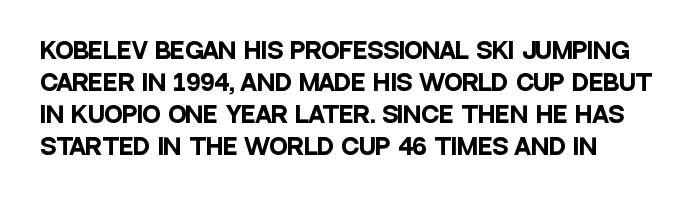
{"italic": "no", "bold": "yes", "underline": "no", "align": "left", "line_spacing": "normal", "line_spacing_ratio": 1.46, "letter_spacing": "normal", "letter_spacing_em": 0.0, "glyph_px": 22}
